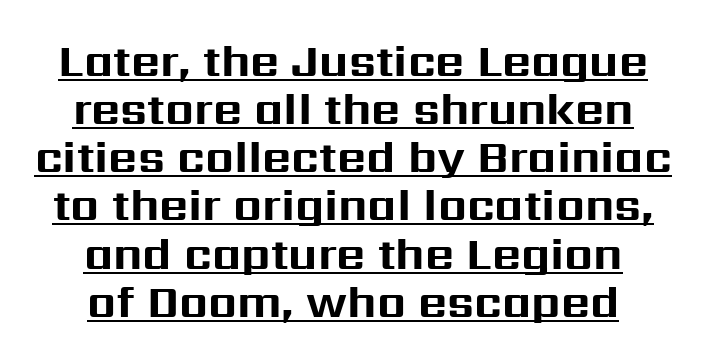
I'd call this a sans setting — the letters go barefoot. A centered setting, common on invitations and titles, is used for this passage. One glance says dense: line gaps are narrower than usual. These characters rest on top of a visible drawn line. The rendering uses natural spacing where letterforms have individual widths.
